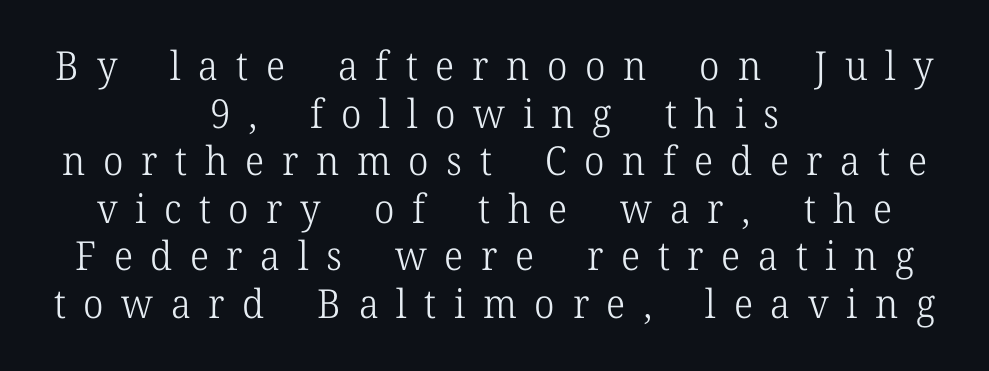
{"serif": "yes", "italic": "no", "bold": "no", "weight": "light", "width": "normal", "stroke_contrast": "low", "x_height": "medium", "monospaced": "no", "underline": "no", "align": "center", "line_spacing_ratio": 1.19, "letter_spacing": "wide", "letter_spacing_em": 0.44, "glyph_px": 40}
